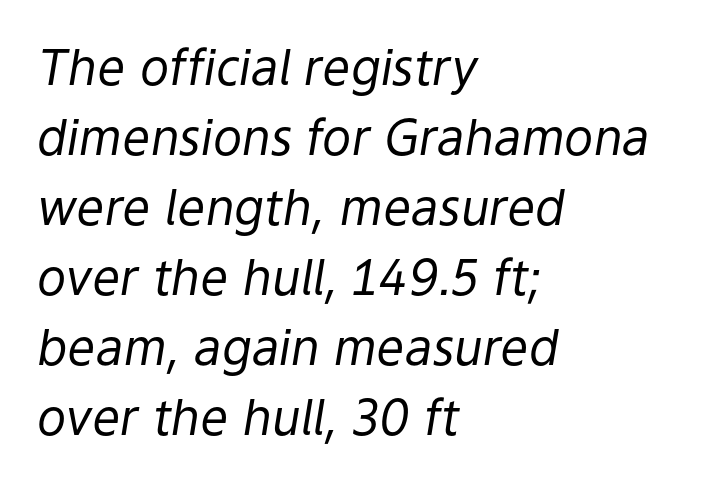
{"italic": "yes", "lean": "right", "slant_degrees": 9, "bold": "no", "weight": "regular", "width": "normal", "stroke_contrast": "low", "x_height": "medium", "monospaced": "no", "underline": "no", "align": "left", "line_spacing": "normal", "line_spacing_ratio": 1.43, "letter_spacing": "normal", "letter_spacing_em": 0.0, "glyph_px": 49}
